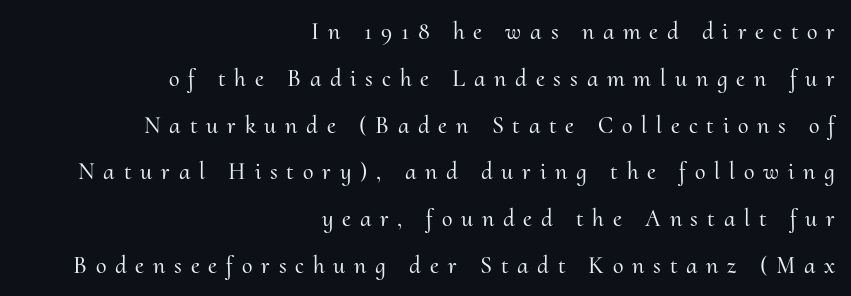
The image shows 24 px text type, upright; set right-aligned, loose line spacing (1.95x), unusually wide letter spacing (+0.37 em), not underlined.
